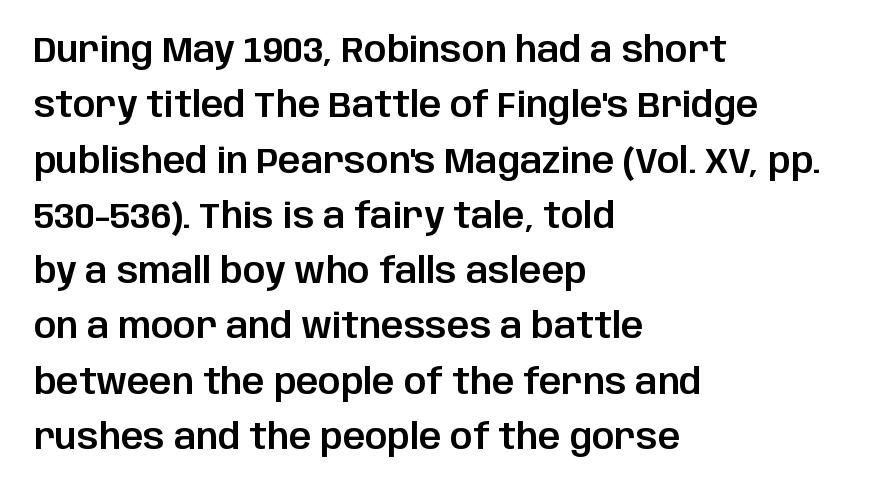
Q: Is the text italic (slanted)? A: No, it is upright.
Q: Is the typeface a serif or a sans-serif typeface? A: Sans-serif.
Q: Is the text underlined? A: No.
Q: How is the paragraph aligned? A: Left-aligned.
Q: Is the spacing between letters normal or unusually wide? A: Normal.
Q: Is the spacing between lines tight, normal or loose? A: Normal.
Q: Width (condensed, normal, or wide)? A: Normal.
Q: Stroke contrast? A: Low.
Q: x-height? A: Large.
Q: Monospaced? A: No.
